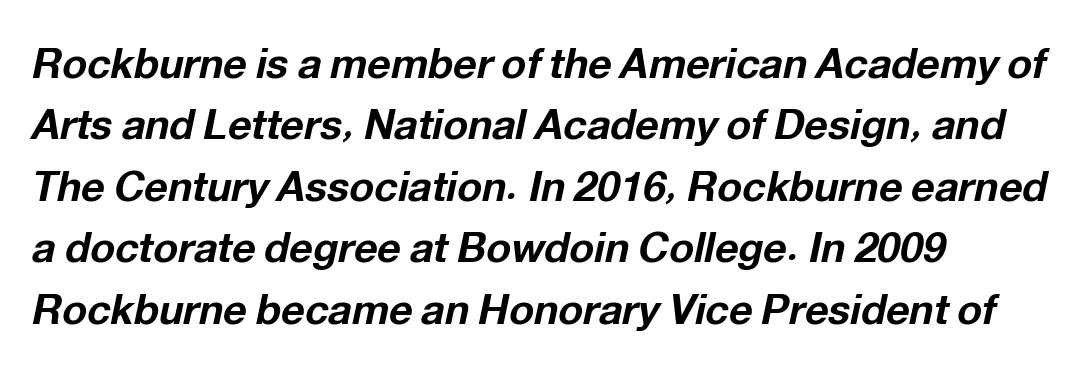
The image shows 41 px bold type, italic (leaning right); set left-aligned, normal line spacing (1.5x), normal letter spacing, not underlined; low stroke contrast and a medium x-height.
